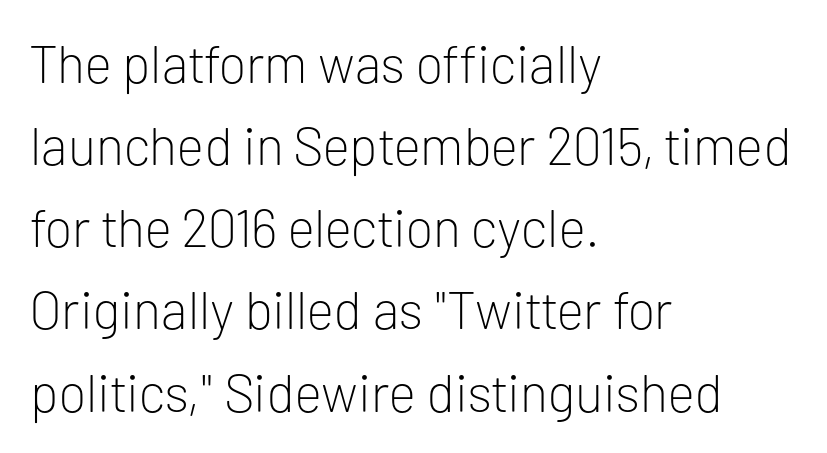
Q: Is the text bold? A: No.
Q: Is the text italic (slanted)? A: No, it is upright.
Q: Is the typeface a serif or a sans-serif typeface? A: Sans-serif.
Q: Is the text underlined? A: No.
Q: How is the paragraph aligned? A: Left-aligned.
Q: Is the spacing between letters normal or unusually wide? A: Normal.
Q: Is the spacing between lines tight, normal or loose? A: Normal.
Q: Width (condensed, normal, or wide)? A: Normal.
Q: Stroke contrast? A: Low.
Q: x-height? A: Medium.
Q: Monospaced? A: No.
